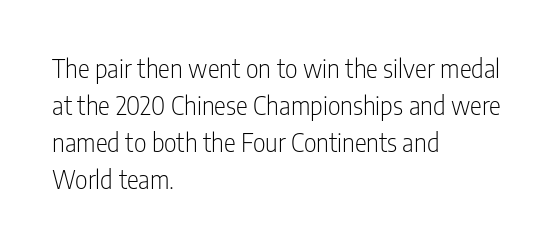
A typesetter would call this leading conventional body-copy spacing. Descender tails drop into unmarked territory. Visually the block forms a straight wall on the left and a jagged coastline on the right. Do the letters lean? They stand straight.
